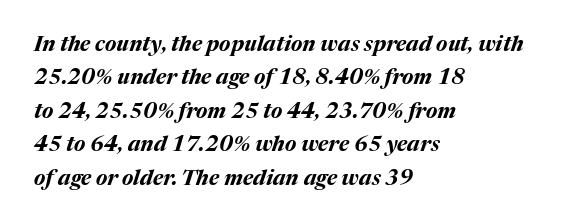
If you measured baseline to baseline, you'd find a middling distance. The face used here is rendered with its standard letterfit. The words here are not underlined. Italic: yes, the glyphs are oblique. The paragraph shown leans on its left margin. In terms of weight, the rendering is a true, heavy bold.
